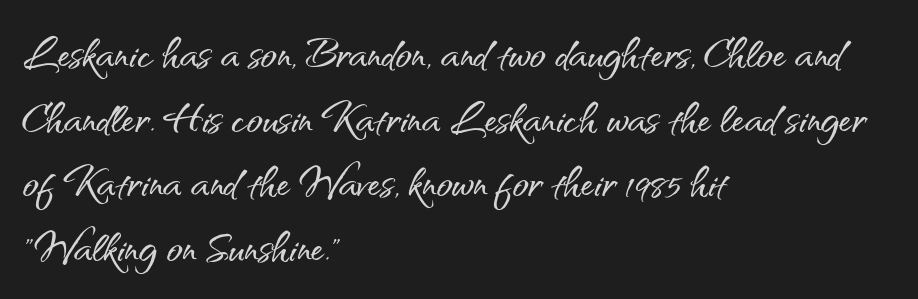
{"serif": "no", "width": "normal", "stroke_contrast": "medium", "x_height": "small", "monospaced": "no", "underline": "no", "align": "left", "line_spacing_ratio": 1.22, "letter_spacing": "normal", "letter_spacing_em": 0.0, "glyph_px": 53}
